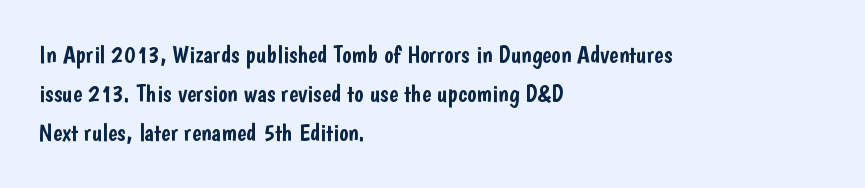
{"italic": "no", "underline": "no", "align": "left", "line_spacing": "normal", "line_spacing_ratio": 1.57, "letter_spacing": "normal", "letter_spacing_em": 0.0, "glyph_px": 25}
